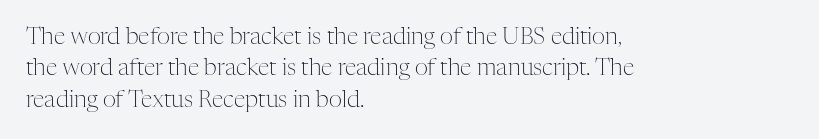
The image shows 23 px text type, upright; set left-aligned, normal line spacing (1.36x), normal letter spacing, not underlined.
